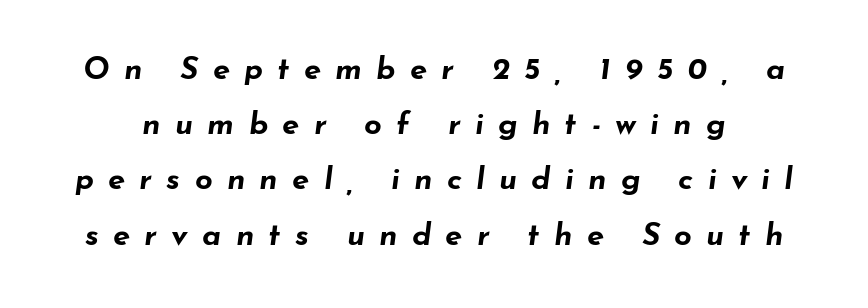
{"italic": "yes", "lean": "right", "slant_degrees": 7, "bold": "yes", "weight": "bold", "width": "wide", "stroke_contrast": "low", "x_height": "small", "monospaced": "no", "underline": "no", "line_spacing_ratio": 1.78, "letter_spacing": "wide", "letter_spacing_em": 0.46, "glyph_px": 31}
